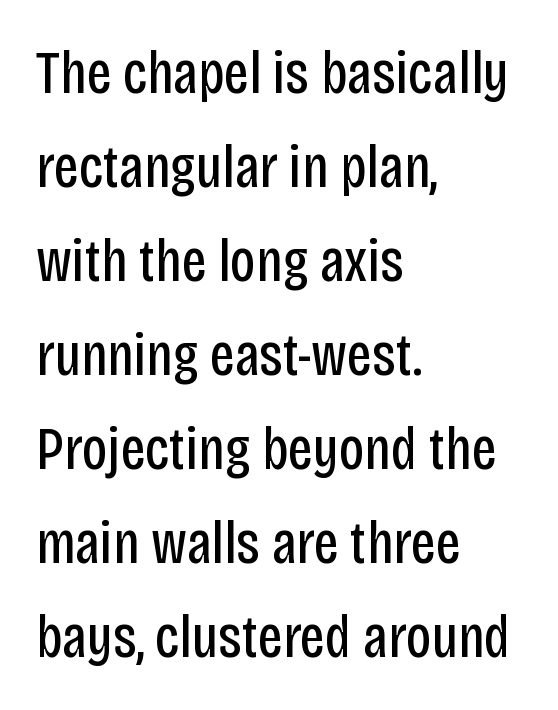
Default kerning and tracking; the words read as compact shapes. Leading matches the norm, producing a regular column. Vertical strokes here are truly vertical. Check where the strokes stop: nothing finishes them off — pure sans. Plain, unruled lines of type.
